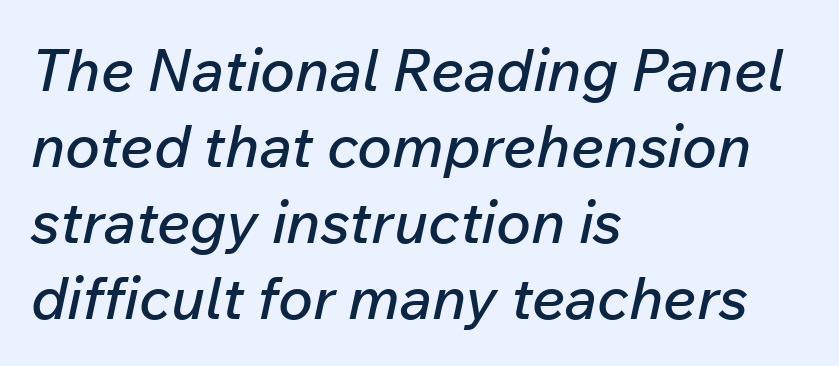
The rendering uses natural spacing where letterforms have individual widths. Rows of type keep a routine distance in the vertical direction. A bare baseline throughout the passage. This sample uses an oblique cut, with every glyph tilted off the vertical. What stands out about the letter spacing? Nothing — it is the standard amount.
